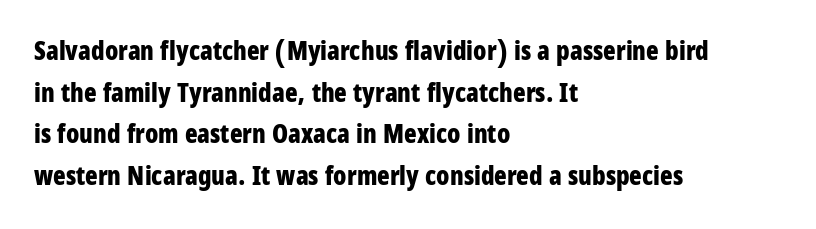
Q: Is the text bold? A: Yes.
Q: Is the text italic (slanted)? A: No, it is upright.
Q: Is the text underlined? A: No.
Q: How is the paragraph aligned? A: Left-aligned.
Q: Is the spacing between letters normal or unusually wide? A: Normal.
Q: Is the spacing between lines tight, normal or loose? A: Normal.
